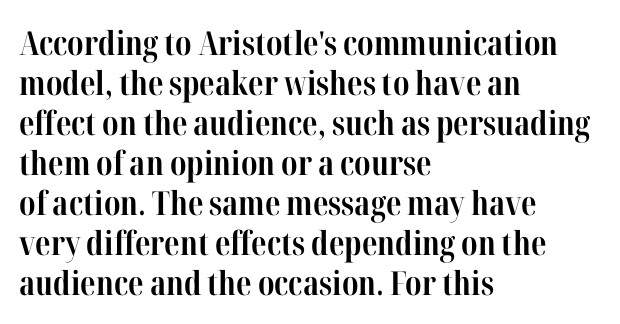
The image shows 33 px bold, condensed serif type, upright; set left-aligned, line spacing 1.21x, normal letter spacing, not underlined; high stroke contrast and a medium x-height.
